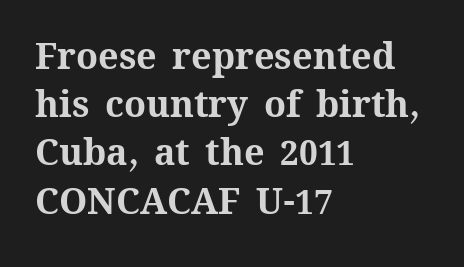
{"italic": "no", "bold": "yes", "weight": "bold", "width": "normal", "stroke_contrast": "medium", "x_height": "medium", "monospaced": "no", "underline": "no", "align": "left", "line_spacing": "normal", "line_spacing_ratio": 1.34, "letter_spacing": "normal", "letter_spacing_em": 0.0, "glyph_px": 36}
